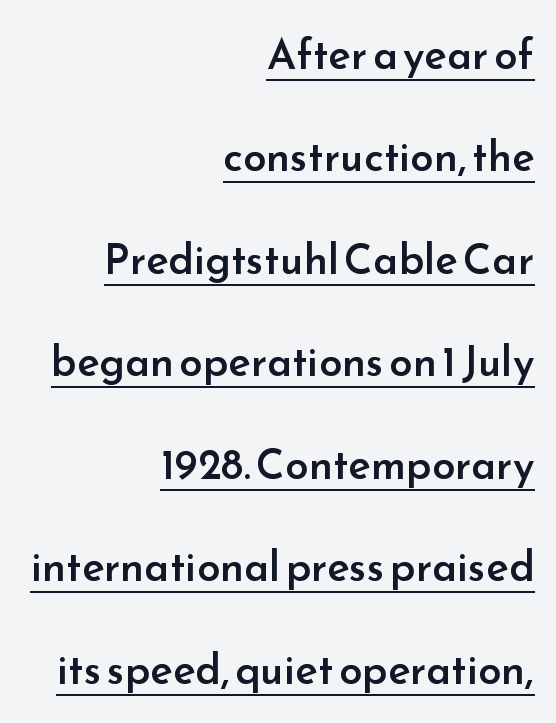
{"serif": "no", "italic": "no", "bold": "semi", "weight": "semibold", "width": "normal", "stroke_contrast": "low", "x_height": "small", "monospaced": "no", "underline": "yes", "align": "right", "line_spacing": "loose", "line_spacing_ratio": 2.44, "letter_spacing": "normal", "letter_spacing_em": 0.0, "glyph_px": 42}
